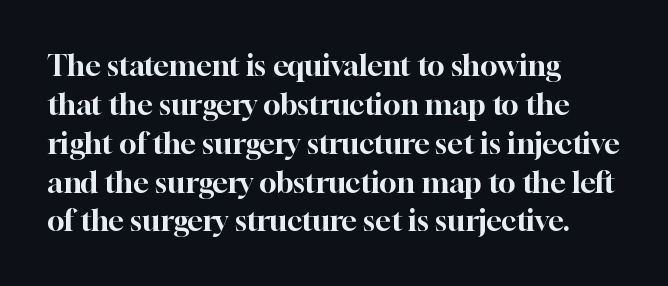
The font's upright variant was chosen for this text. The line texture is even and compact thanks to regular tracking. In terms of letterform style, serifs are clearly present. Whoever set this chose a conventional vertical rhythm. Is this a fixed-width face? No — the glyphs have proportional, varying widths. The compositor pushed each line to the left boundary.
